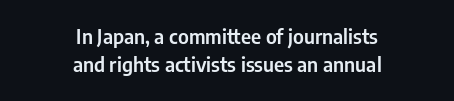
Q: Is the text italic (slanted)? A: No, it is upright.
Q: Is the text underlined? A: No.
Q: How is the paragraph aligned? A: Centered.
Q: Is the spacing between letters normal or unusually wide? A: Normal.
Q: Is the spacing between lines tight, normal or loose? A: Normal.
